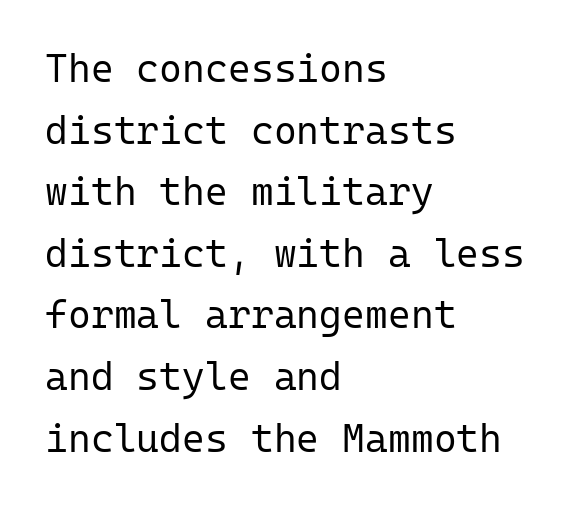
Q: Is the text bold? A: No.
Q: Is the text italic (slanted)? A: No, it is upright.
Q: Is the typeface a serif or a sans-serif typeface? A: Sans-serif.
Q: Is the text underlined? A: No.
Q: How is the paragraph aligned? A: Left-aligned.
Q: Is the spacing between letters normal or unusually wide? A: Normal.
Q: Is the spacing between lines tight, normal or loose? A: Normal.
Q: Width (condensed, normal, or wide)? A: Normal.
Q: Stroke contrast? A: Low.
Q: x-height? A: Medium.
Q: Monospaced? A: Yes.
